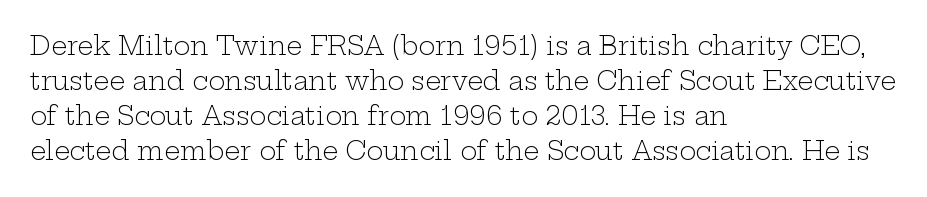
Nobody drew a line under any word here. The passage is arranged the way most books set body copy — flush left. Is the stroke heavy? The answer is a plain regular-or-lighter. Nobody touched the tracking dial on this one. A roman cut, with each character standing at attention. The space between consecutive lines is moderate.
